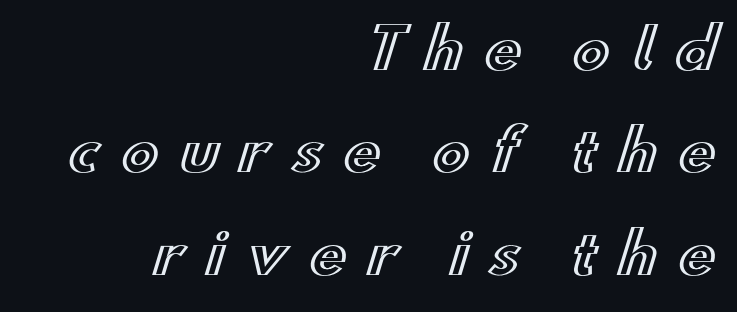
The image shows 56 px wide type; set right-aligned, line spacing 1.83x, unusually wide letter spacing (+0.37 em), not underlined; a small x-height.
